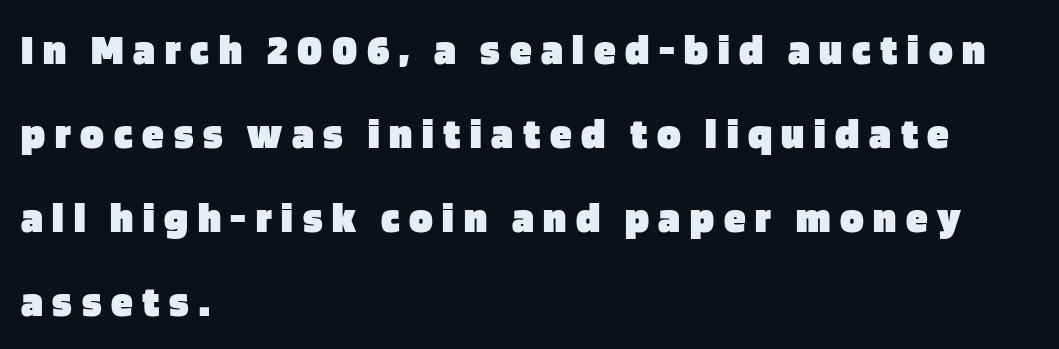
The letters carry no serifs — their stems end cleanly without finishing strokes. Characters remain perfectly vertical along every line. The gap between lines stays unmarked. Horizontal bands of white between lines are thick stripes.
